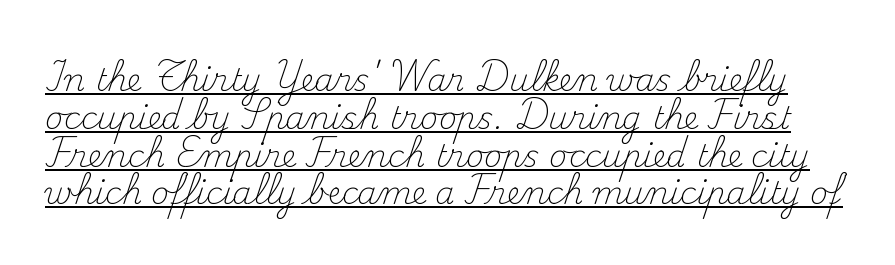
The image shows 31 px light serif type; set line spacing 1.22x, normal letter spacing, underlined; medium stroke contrast and a small x-height.
